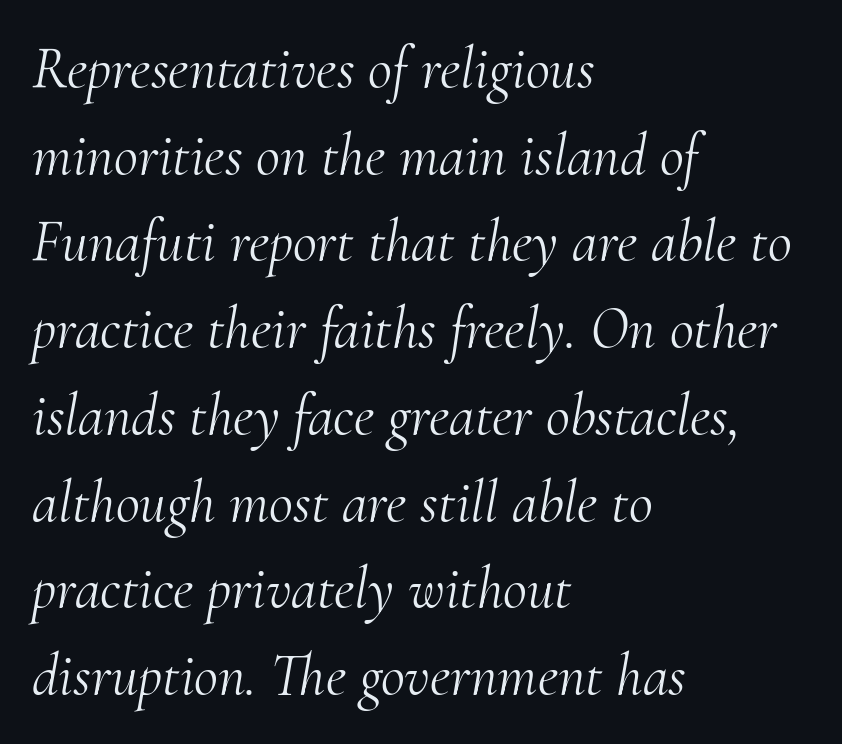
Q: Is the text bold? A: No.
Q: Is the text italic (slanted)? A: Yes, it leans right by about 10 degrees.
Q: Is the typeface a serif or a sans-serif typeface? A: Serif.
Q: Is the text underlined? A: No.
Q: How is the paragraph aligned? A: Left-aligned.
Q: Is the spacing between letters normal or unusually wide? A: Normal.
Q: Is the spacing between lines tight, normal or loose? A: Normal.
Q: Width (condensed, normal, or wide)? A: Normal.
Q: Stroke contrast? A: Medium.
Q: x-height? A: Small.
Q: Monospaced? A: No.
